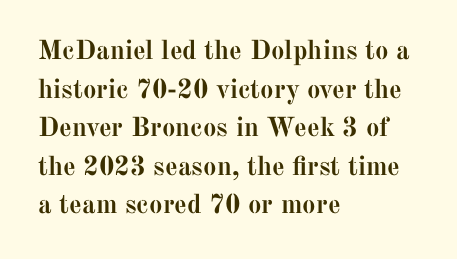
The glyphs are unaccompanied by any horizontal stroke below them. Alignment: flush left. Its strokes are broad and dark, the hallmark of bold type. Designer's note — italics off, roman on.
